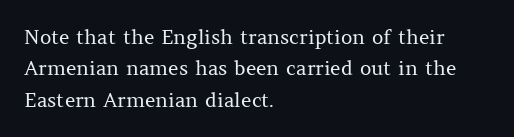
Line spacing here is normal. A typesetter would mark this as roman, not italic. The specimen omits any rule beneath the text block's lines. The rag falls on the right side of this text block. The characters are drawn with everyday or finer stroke widths.
